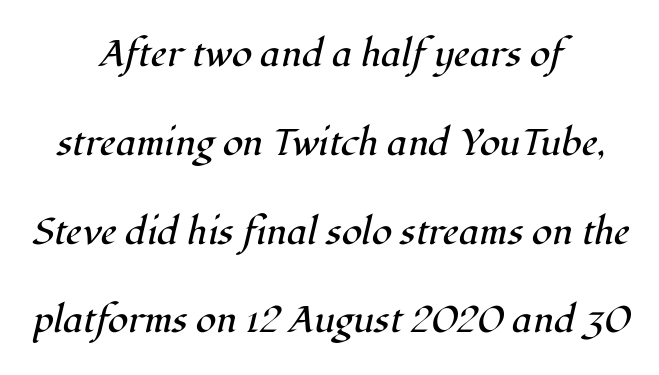
The weight would be labelled regular, book, light, or lighter still. There is no visible air inserted between adjacent glyphs. The paragraph shown floats in the horizontal middle. Character widths vary here, with narrow letters taking less room than wide ones. The typography opts for an oblique posture over an upright one.
